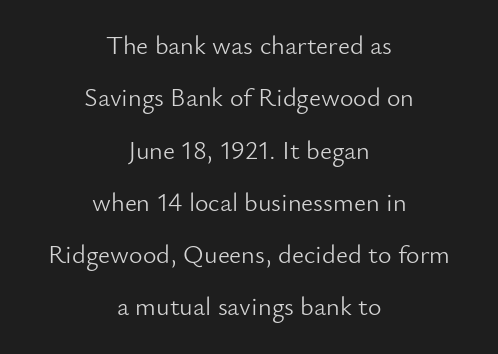
The image shows 26 px text type, upright; set centered, loose line spacing (2.01x), normal letter spacing, not underlined.
